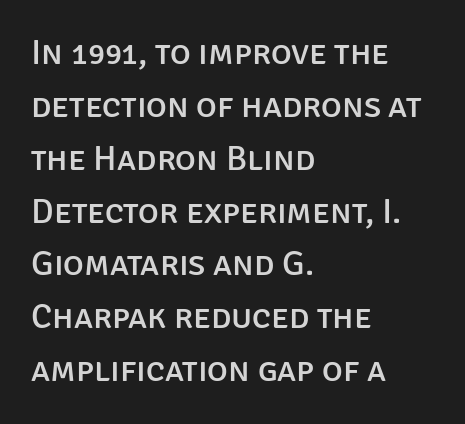
Q: Is the text italic (slanted)? A: No, it is upright.
Q: Is the typeface a serif or a sans-serif typeface? A: Sans-serif.
Q: Is the text underlined? A: No.
Q: How is the paragraph aligned? A: Left-aligned.
Q: Is the spacing between letters normal or unusually wide? A: Normal.
Q: Is the spacing between lines tight, normal or loose? A: Normal.
Q: Width (condensed, normal, or wide)? A: Normal.
Q: Stroke contrast? A: Low.
Q: x-height? A: Large.
Q: Monospaced? A: No.
